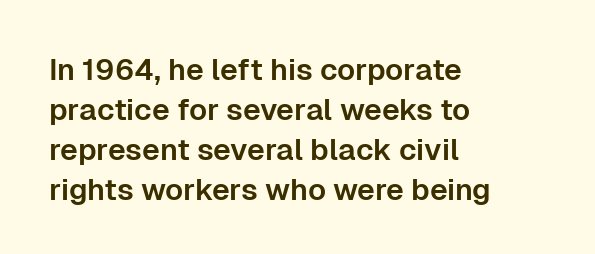
The image shows 30 px sans-serif type, upright; set left-aligned, normal line spacing (1.33x), normal letter spacing, not underlined; low stroke contrast and a medium x-height.
